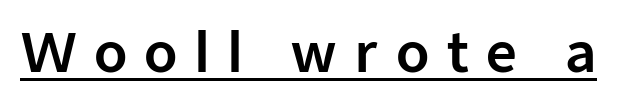
The image shows 54 px sans-serif type, upright; set unusually wide letter spacing (+0.31 em), underlined; low stroke contrast and a medium x-height.
